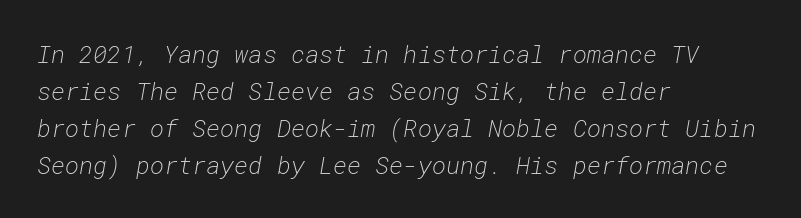
{"italic": "yes", "lean": "right", "slant_degrees": 10, "bold": "no", "underline": "no", "align": "left", "line_spacing": "normal", "line_spacing_ratio": 1.54, "letter_spacing": "normal", "letter_spacing_em": 0.0, "glyph_px": 24}
